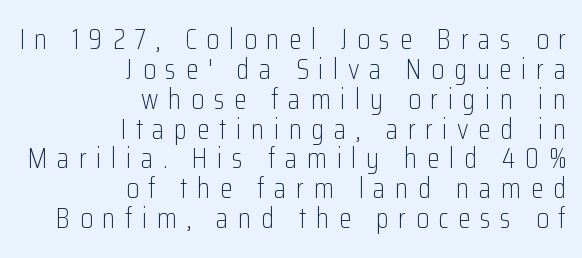
The image shows 29 px light, condensed sans-serif type, upright; set right-aligned, tight line spacing (1.03x), unusually wide letter spacing (+0.33 em), not underlined; low stroke contrast and a medium x-height.
